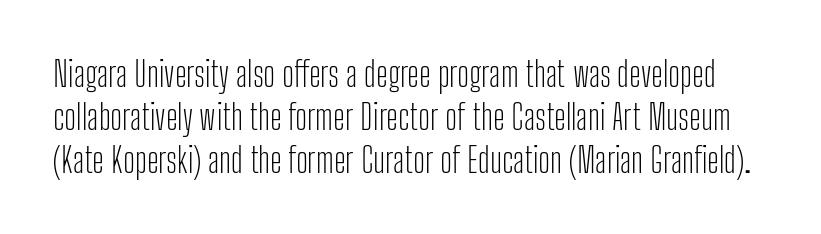
Q: Is the text bold? A: No.
Q: Is the text italic (slanted)? A: No, it is upright.
Q: Is the typeface a serif or a sans-serif typeface? A: Sans-serif.
Q: Is the text underlined? A: No.
Q: Is the spacing between letters normal or unusually wide? A: Normal.
Q: Is the spacing between lines tight, normal or loose? A: Normal.
Q: Width (condensed, normal, or wide)? A: Condensed.
Q: Stroke contrast? A: Low.
Q: x-height? A: Medium.
Q: Monospaced? A: No.
